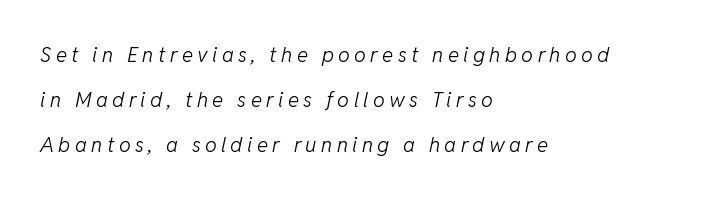
Q: Is the text bold? A: No.
Q: Is the text italic (slanted)? A: Yes, it leans right by about 11 degrees.
Q: Is the text underlined? A: No.
Q: How is the paragraph aligned? A: Left-aligned.
Q: Is the spacing between letters normal or unusually wide? A: Unusually wide.
Q: Is the spacing between lines tight, normal or loose? A: Loose.
